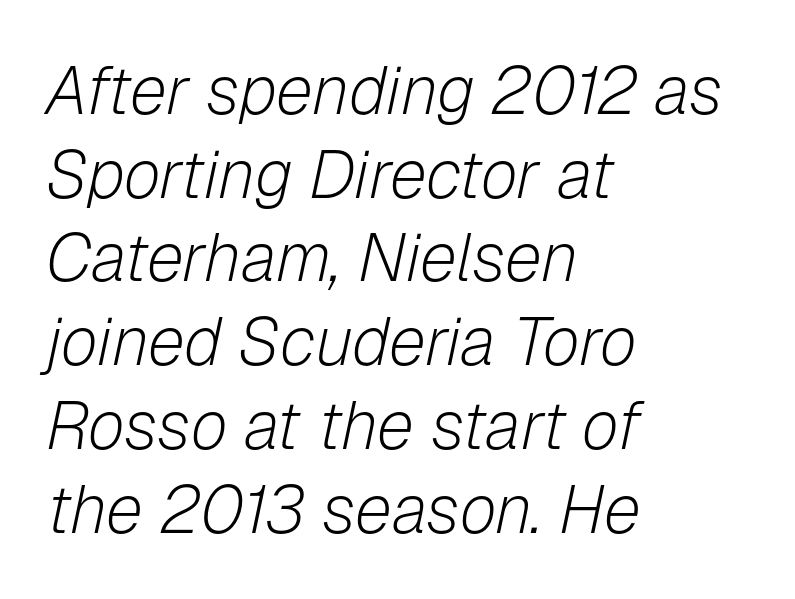
{"italic": "yes", "lean": "right", "slant_degrees": 12, "bold": "no", "weight": "light", "width": "normal", "stroke_contrast": "low", "x_height": "medium", "monospaced": "no", "underline": "no", "align": "left", "line_spacing": "normal", "line_spacing_ratio": 1.25, "letter_spacing": "normal", "letter_spacing_em": 0.0, "glyph_px": 67}
